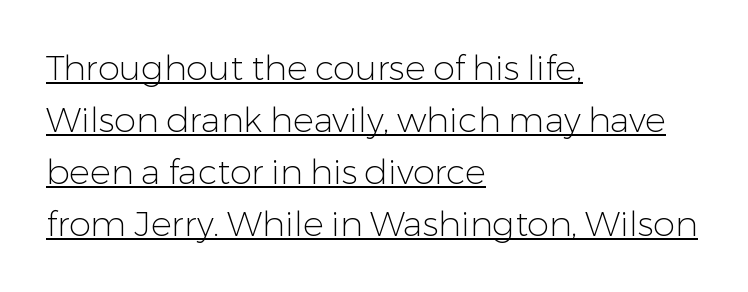
The passage shown is not bold in any degree. These characters rest on top of a visible drawn line. The horizontal fit of the characters is conventional and even. These lines are set flush left with a ragged right edge. A typesetter would call this leading conventional body-copy spacing.
